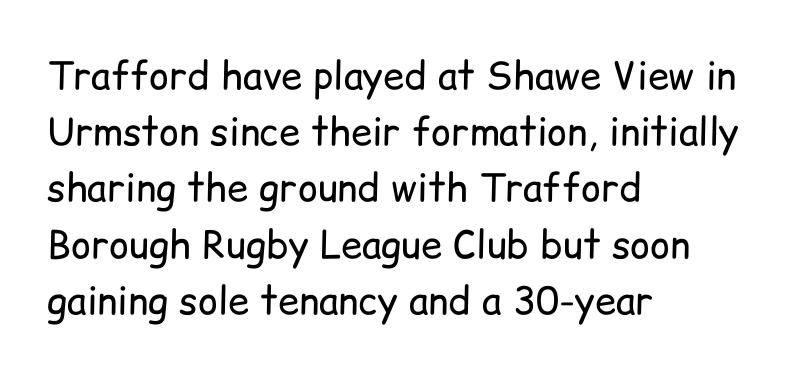
{"serif": "no", "italic": "no", "bold": "no", "weight": "regular", "width": "normal", "stroke_contrast": "low", "x_height": "medium", "monospaced": "no", "underline": "no", "align": "left", "line_spacing": "normal", "line_spacing_ratio": 1.48, "letter_spacing": "normal", "letter_spacing_em": 0.0, "glyph_px": 38}
